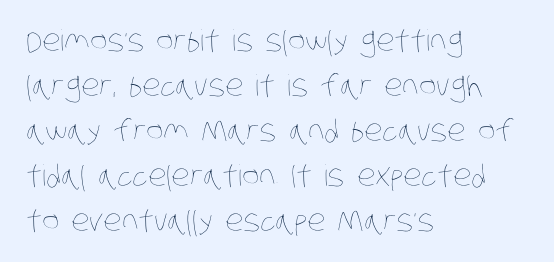
{"bold": "no", "weight": "thin", "width": "condensed", "stroke_contrast": "low", "x_height": "large", "monospaced": "no", "underline": "no", "align": "left", "line_spacing": "normal", "line_spacing_ratio": 1.55, "letter_spacing": "normal", "letter_spacing_em": 0.0, "glyph_px": 29}
